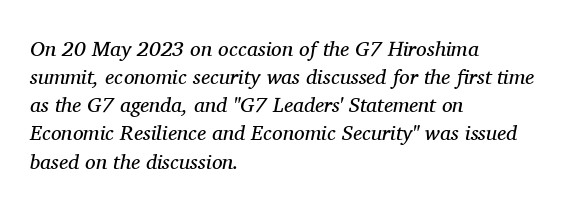
The image shows 21 px text type, italic (leaning right); set left-aligned, normal line spacing (1.34x), normal letter spacing, not underlined.
